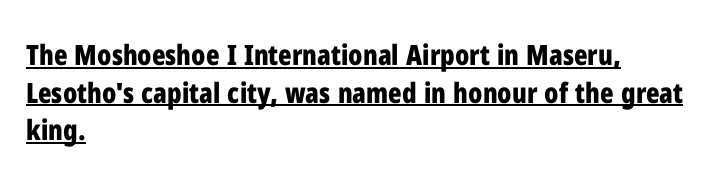
Q: Is the text bold? A: Yes.
Q: Is the text italic (slanted)? A: No, it is upright.
Q: Is the typeface a serif or a sans-serif typeface? A: Sans-serif.
Q: Is the text underlined? A: Yes.
Q: How is the paragraph aligned? A: Left-aligned.
Q: Is the spacing between letters normal or unusually wide? A: Normal.
Q: Is the spacing between lines tight, normal or loose? A: Normal.
Q: Width (condensed, normal, or wide)? A: Condensed.
Q: Stroke contrast? A: Low.
Q: x-height? A: Medium.
Q: Monospaced? A: No.
